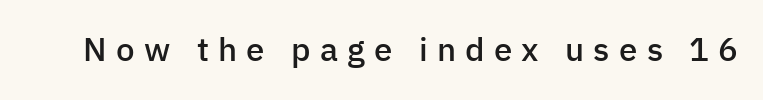
Proportional: the letters do not fall into vertical columns. Italic? Not at all — the glyphs are vertical. The letters carry no serifs — their stems end cleanly without finishing strokes. Look at the stroke-to-counter ratio: somewhat heavy, a semibold. Quick note: underline off. Words appear elongated and porous because spacing is wide.
